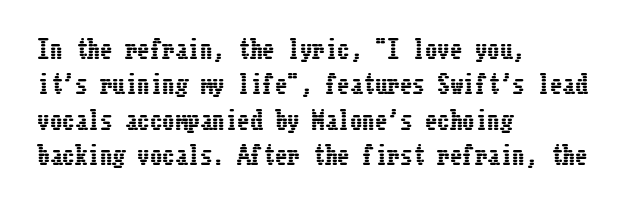
{"italic": "no", "underline": "no", "align": "left", "line_spacing": "normal", "line_spacing_ratio": 1.42, "letter_spacing": "normal", "letter_spacing_em": 0.0, "glyph_px": 25}
